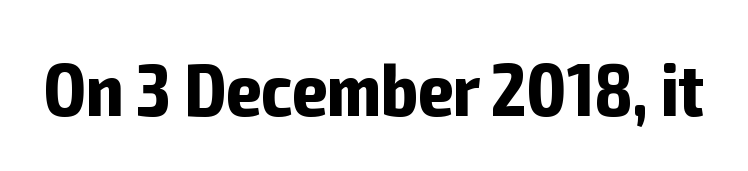
Q: Is the text bold? A: Yes.
Q: Is the text italic (slanted)? A: No, it is upright.
Q: Is the typeface a serif or a sans-serif typeface? A: Sans-serif.
Q: Is the text underlined? A: No.
Q: Is the spacing between letters normal or unusually wide? A: Normal.
Q: Width (condensed, normal, or wide)? A: Condensed.
Q: Stroke contrast? A: Low.
Q: x-height? A: Medium.
Q: Monospaced? A: No.
